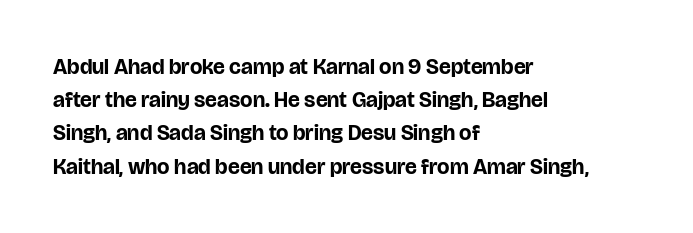
The image shows 22 px bold type, upright; set left-aligned, normal line spacing (1.51x), normal letter spacing, not underlined.
